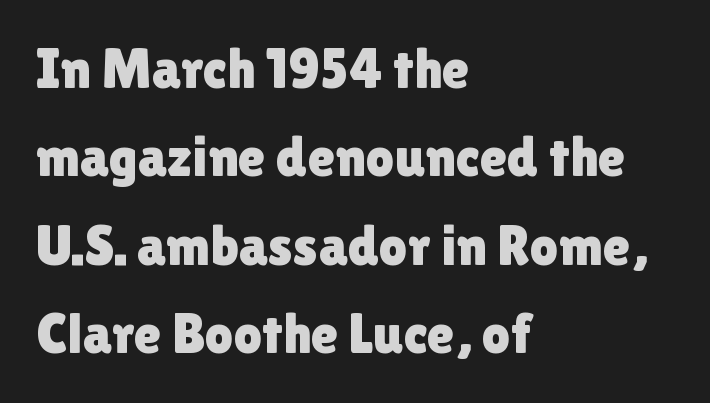
The image shows 56 px sans-serif type, upright; set left-aligned, normal line spacing (1.58x), normal letter spacing, not underlined; a medium x-height.
